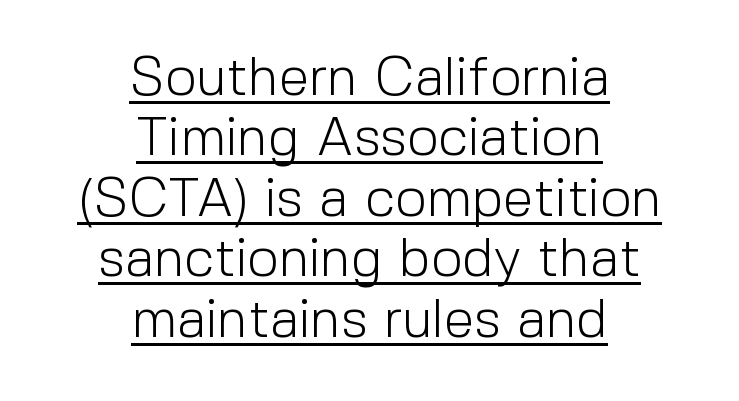
{"serif": "no", "italic": "no", "bold": "no", "weight": "light", "width": "normal", "x_height": "medium", "monospaced": "no", "underline": "yes", "align": "center", "line_spacing": "tight", "line_spacing_ratio": 1.1, "letter_spacing": "normal", "letter_spacing_em": 0.0, "glyph_px": 55}
